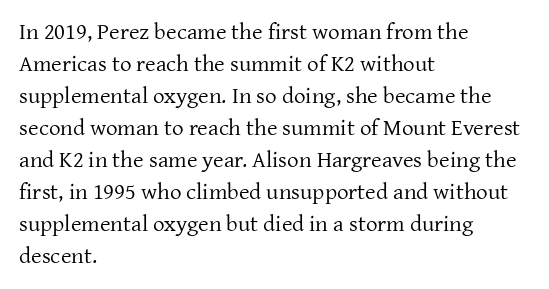
Caption: standard tracking, unaltered. Does the leading feel generous? No, just average. The lines are quadded left. Check the space under the baseline: it is left empty.
